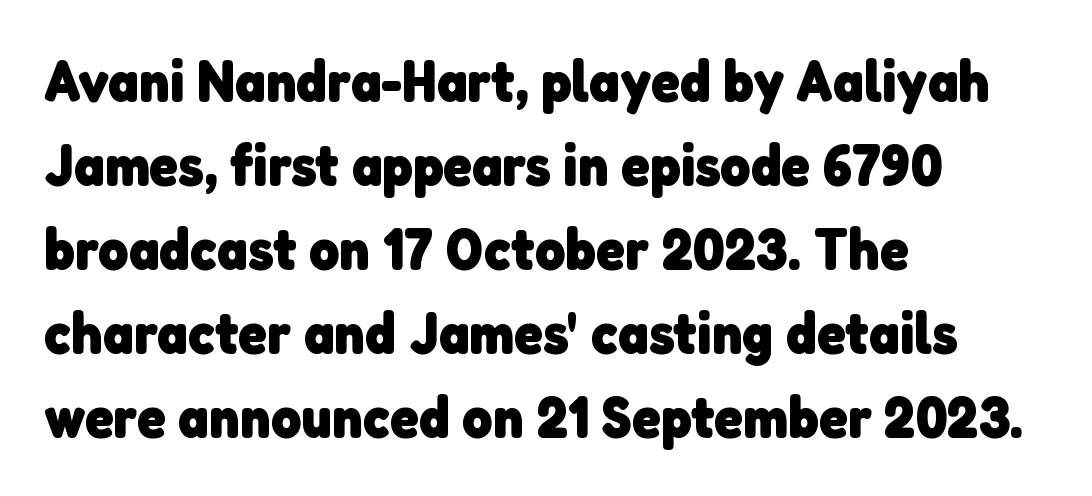
Leading matches the norm, producing a regular column. In terms of letterspacing, this is plain default setting. Caption: bold face, heavy strokes. Observe the absence of serifs on each vertical stroke in this sample. Beneath every word, the page is bare. A typesetter would call this proportional, since set widths differ per character.
